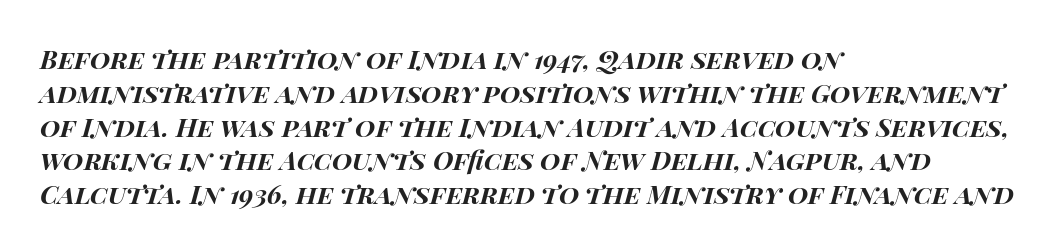
The image shows 26 px bold type, italic (leaning right); set left-aligned, normal line spacing (1.3x), normal letter spacing, not underlined.
